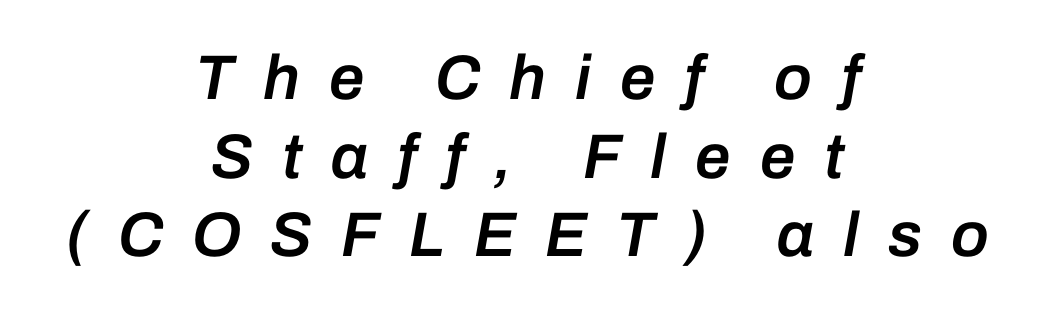
{"italic": "yes", "lean": "right", "slant_degrees": 10, "bold": "semi", "weight": "semibold", "width": "normal", "stroke_contrast": "low", "x_height": "medium", "monospaced": "no", "underline": "no", "align": "center", "line_spacing": "normal", "line_spacing_ratio": 1.25, "letter_spacing": "wide", "letter_spacing_em": 0.46, "glyph_px": 63}
